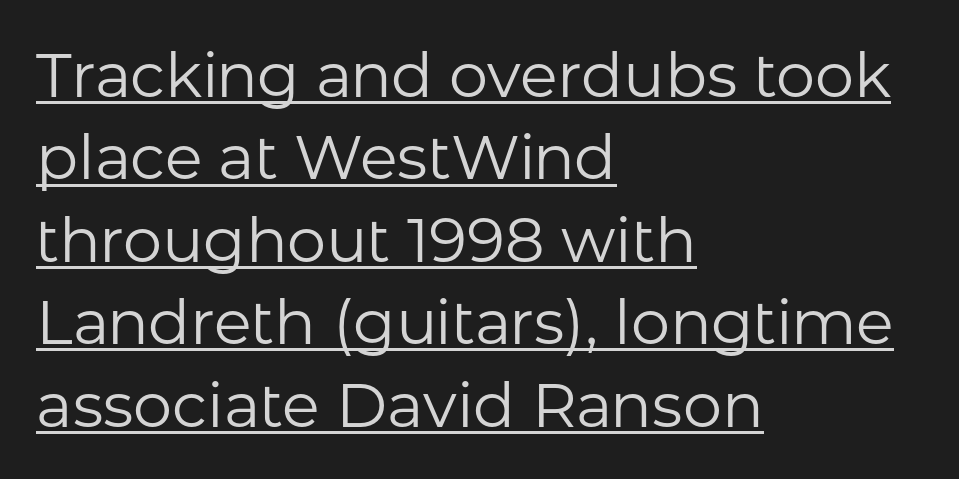
{"serif": "no", "italic": "no", "bold": "no", "weight": "regular", "width": "normal", "stroke_contrast": "low", "x_height": "medium", "monospaced": "no", "underline": "yes", "align": "left", "line_spacing": "normal", "line_spacing_ratio": 1.33, "letter_spacing": "normal", "letter_spacing_em": 0.0, "glyph_px": 62}
